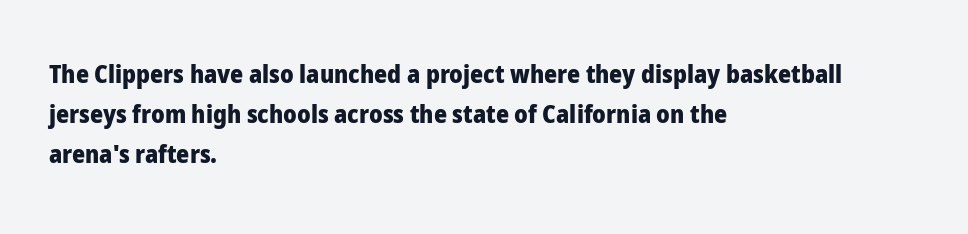
The image shows 25 px bold type, upright; set left-aligned, normal line spacing (1.6x), normal letter spacing, not underlined.
